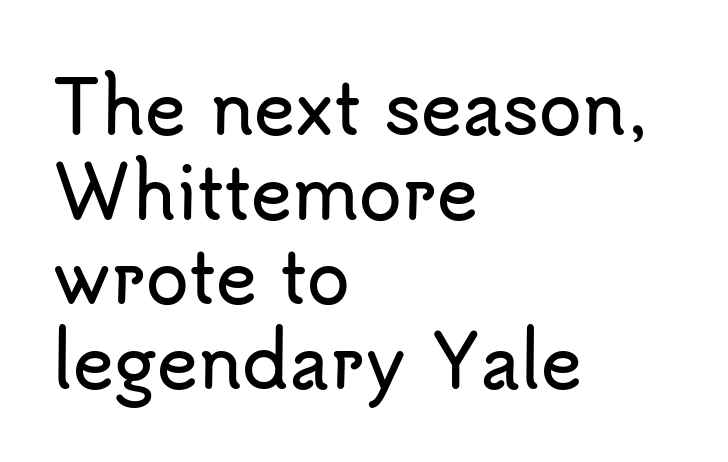
The image shows 70 px sans-serif type, upright; set left-aligned, line spacing 1.21x, normal letter spacing, not underlined; low stroke contrast and a small x-height.
